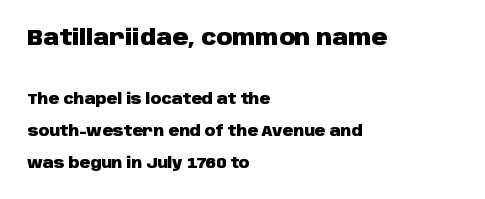
This is roman type, the default non-slanted kind. Spacing between characters is what you'd get straight out of the box. Chunky letters — that's bold for sure. Whoever set this chose breathing room over compactness in the vertical rhythm. Which chunk is bigger? The first one — the top block dwarfs the bottom.
